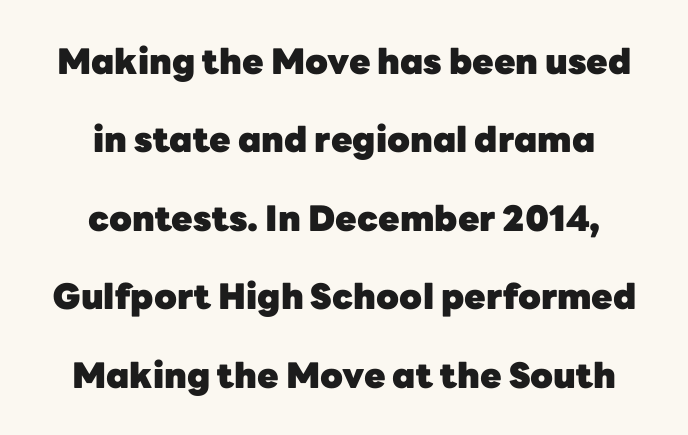
The image shows 35 px heavy sans-serif type, upright; set centered, loose line spacing (2.24x), normal letter spacing, not underlined; low stroke contrast and a medium x-height.
